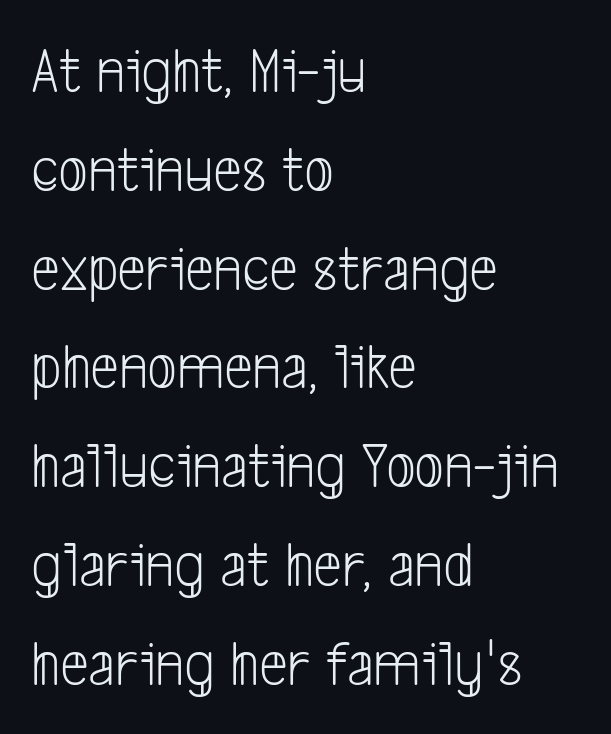
Q: Is the text bold? A: No.
Q: Is the typeface a serif or a sans-serif typeface? A: Sans-serif.
Q: Is the text underlined? A: No.
Q: How is the paragraph aligned? A: Left-aligned.
Q: Is the spacing between letters normal or unusually wide? A: Normal.
Q: Is the spacing between lines tight, normal or loose? A: Normal.
Q: Width (condensed, normal, or wide)? A: Condensed.
Q: Stroke contrast? A: Low.
Q: x-height? A: Medium.
Q: Monospaced? A: No.
